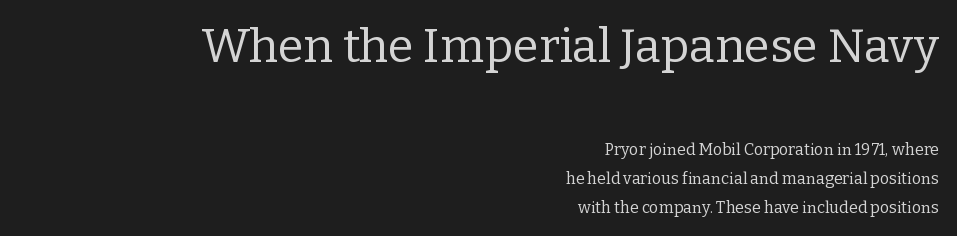
Unmarked baselines from the first word to the last. The letters stand upright; this is a roman face. The lines in this sample share a right terminus and differ only in where they begin. The typeface chosen for these lines features serifs.
